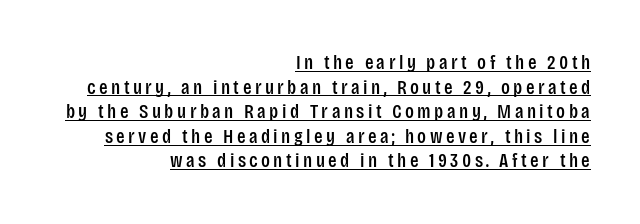
Q: Is the text italic (slanted)? A: No, it is upright.
Q: Is the text underlined? A: Yes.
Q: How is the paragraph aligned? A: Right-aligned.
